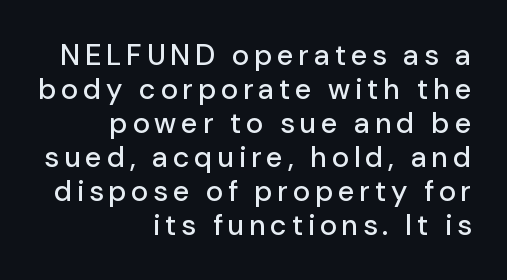
Q: Is the text italic (slanted)? A: No, it is upright.
Q: Is the typeface a serif or a sans-serif typeface? A: Sans-serif.
Q: Is the text underlined? A: No.
Q: How is the paragraph aligned? A: Right-aligned.
Q: Width (condensed, normal, or wide)? A: Normal.
Q: Stroke contrast? A: Low.
Q: x-height? A: Medium.
Q: Monospaced? A: No.
